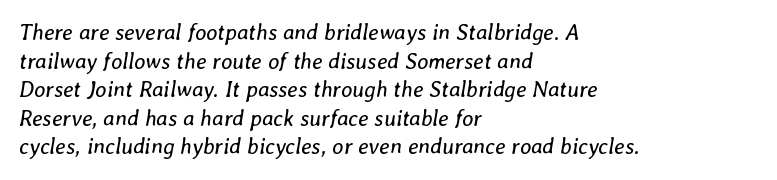
Is this a heavy cut? Hardly; it is regular or lighter. Bare-footed words on every line. Style check: oblique. Leading matches the norm, producing a regular column. Observe the ordinary spacing: letters are neighbours, not strangers.
